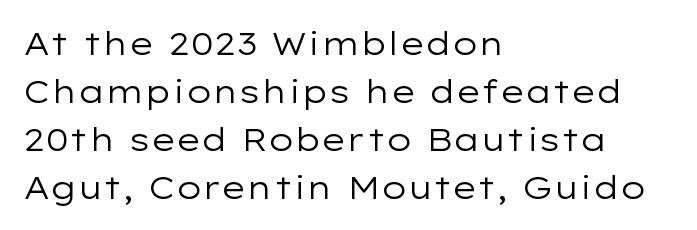
Q: Is the text bold? A: No.
Q: Is the text italic (slanted)? A: No, it is upright.
Q: Is the typeface a serif or a sans-serif typeface? A: Sans-serif.
Q: Is the text underlined? A: No.
Q: How is the paragraph aligned? A: Left-aligned.
Q: Is the spacing between letters normal or unusually wide? A: Normal.
Q: Is the spacing between lines tight, normal or loose? A: Normal.
Q: Width (condensed, normal, or wide)? A: Wide.
Q: Stroke contrast? A: Low.
Q: x-height? A: Medium.
Q: Monospaced? A: No.
